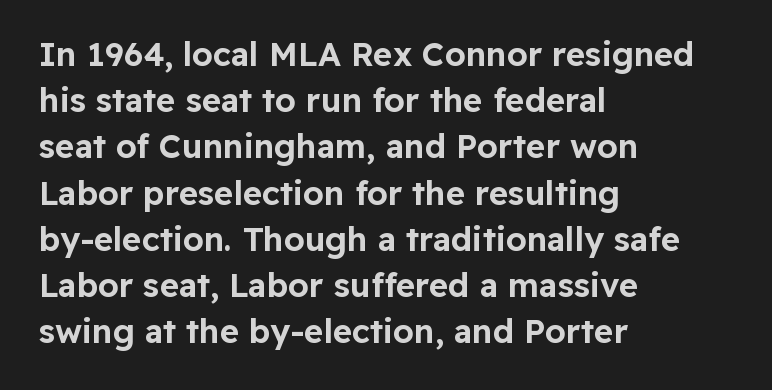
{"serif": "no", "italic": "no", "width": "normal", "stroke_contrast": "low", "x_height": "medium", "monospaced": "no", "underline": "no", "align": "left", "line_spacing": "normal", "line_spacing_ratio": 1.4, "letter_spacing": "normal", "letter_spacing_em": 0.0, "glyph_px": 33}
